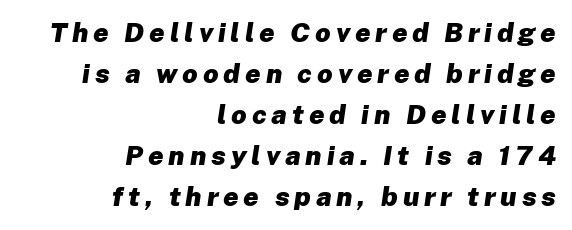
The image shows 27 px bold type, italic (leaning right); set right-aligned, normal line spacing (1.52x), not underlined.
